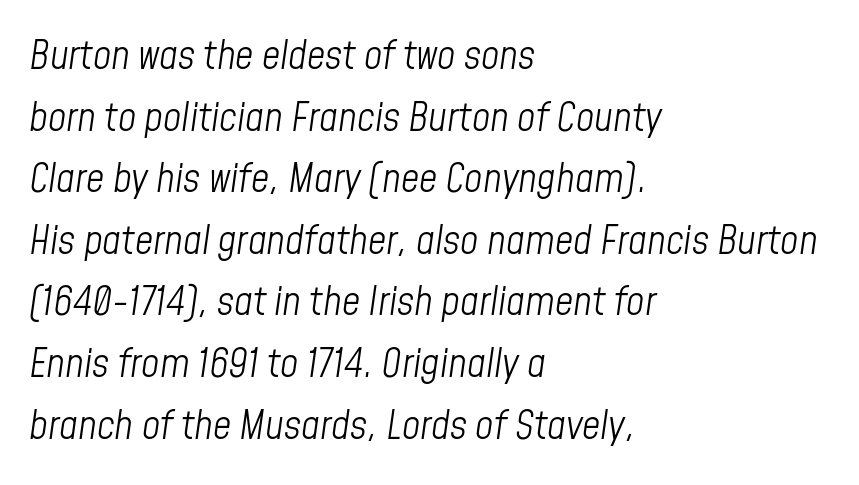
A bare baseline throughout the passage. A normal amount of white space separates one row of letters from the next. Is the block centered? No — it sits flush against the left margin. How are the letters spaced? Ordinarily, with no added tracking. In terms of posture, this sample is oblique.
